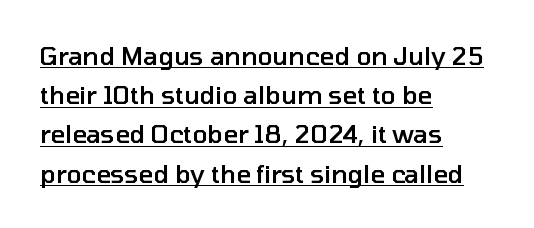
Q: Is the text bold? A: Semi-bold.
Q: Is the text italic (slanted)? A: No, it is upright.
Q: Is the text underlined? A: Yes.
Q: How is the paragraph aligned? A: Left-aligned.
Q: Is the spacing between letters normal or unusually wide? A: Normal.
Q: Is the spacing between lines tight, normal or loose? A: Normal.
